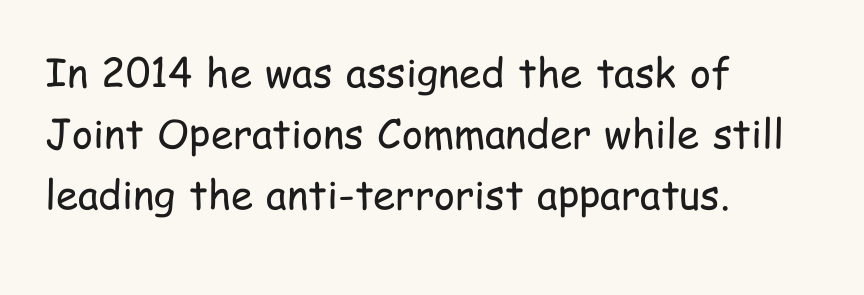
The image shows 40 px regular-weight, condensed sans-serif type, upright; set left-aligned, normal line spacing (1.52x), normal letter spacing, not underlined; low stroke contrast and a medium x-height.
